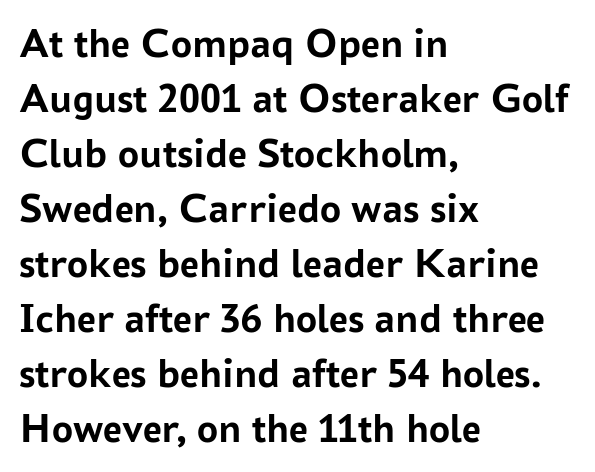
These lines keep a tight, regular rhythm from letter to letter. This block has exactly the height ordinary leading produces. Ascenders rise straight up at ninety degrees. Varying glyph widths throughout — classic text-font behaviour. Compared with an ordinary text face, these strokes are far heavier — a full bold.
